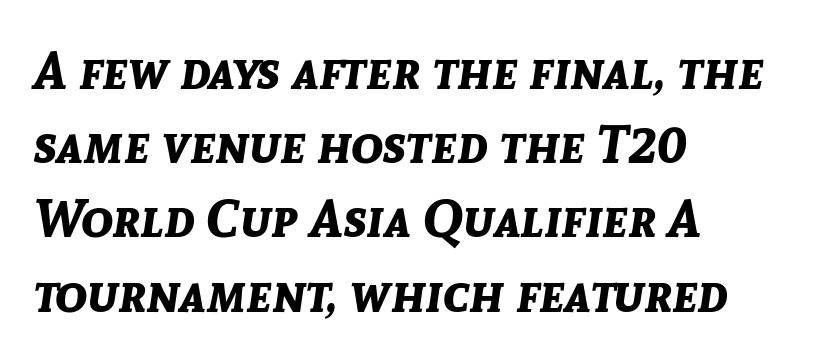
The image shows 53 px bold type, italic (leaning right); set left-aligned, normal line spacing (1.4x), normal letter spacing, not underlined; low stroke contrast and a medium x-height.
